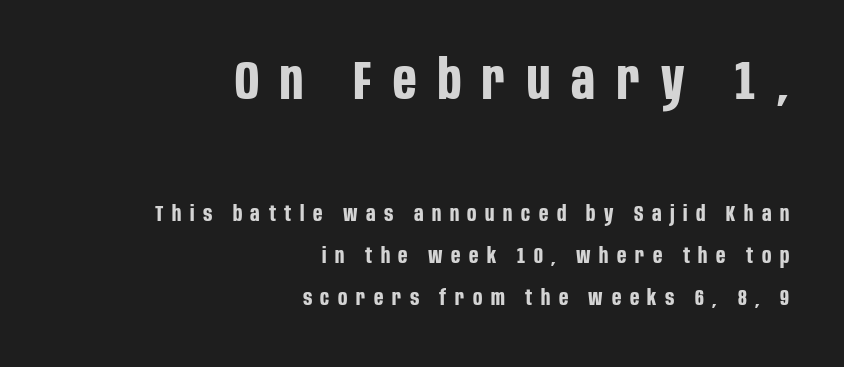
{"serif": "no", "italic": "no", "bold": "yes", "weight": "bold", "width": "condensed", "stroke_contrast": "low", "x_height": "large", "monospaced": "no", "underline": "no", "align": "right", "line_spacing": "loose", "line_spacing_ratio": 1.9, "letter_spacing": "wide", "letter_spacing_em": 0.39, "larger_block": "first", "size_ratio": 2.5, "glyph_px": 55}
